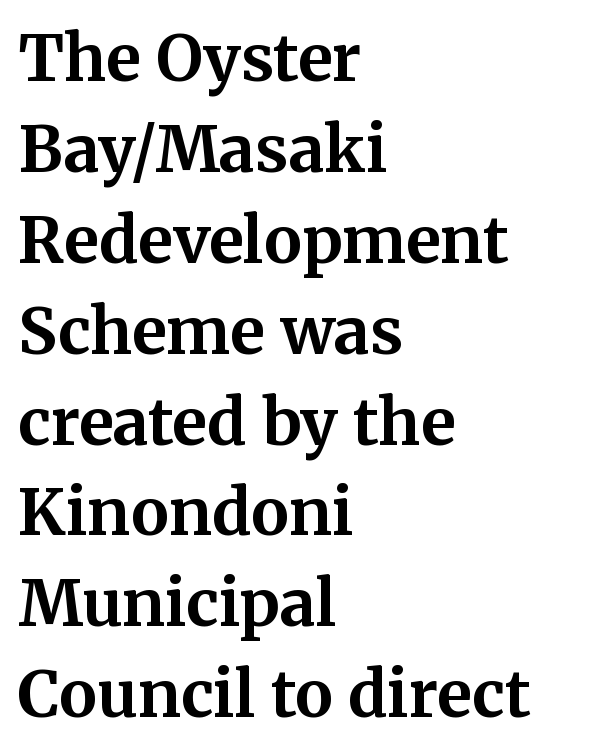
Notice how descenders clear the ascenders below comfortably — that's standard leading. Notice how thick the strokes are: this is what a full bold looks like. Little horizontal feet cap the strokes, marking this as serif type. The horizontal fit of the characters is conventional and even. In CSS terms this would be text-align: left.
